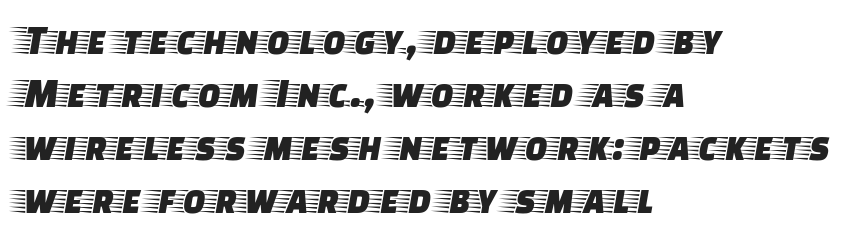
Q: Is the text italic (slanted)? A: Yes.
Q: Is the typeface a serif or a sans-serif typeface? A: Serif.
Q: Is the text underlined? A: No.
Q: How is the paragraph aligned? A: Left-aligned.
Q: Is the spacing between letters normal or unusually wide? A: Normal.
Q: Is the spacing between lines tight, normal or loose? A: Normal.
Q: Width (condensed, normal, or wide)? A: Wide.
Q: Stroke contrast? A: Low.
Q: x-height? A: Large.
Q: Monospaced? A: No.
